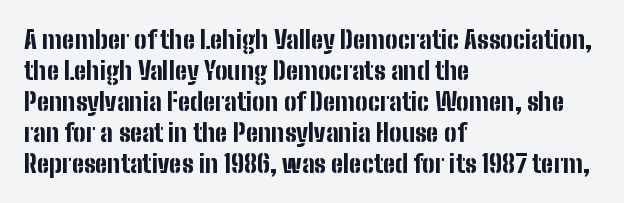
The image shows 25 px bold type, upright; set left-aligned, line spacing 1.24x, normal letter spacing, not underlined.
